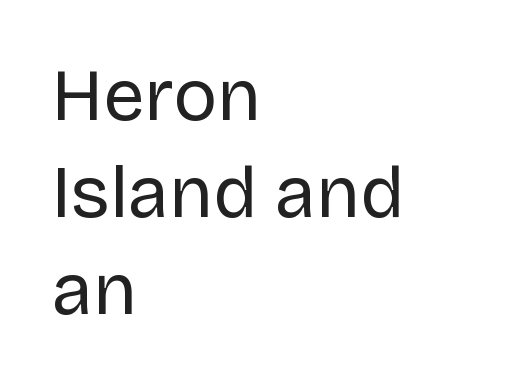
In terms of posture, this sample is upright. Here the glyphs are tracked normally, forming tight word shapes. Bare-footed words on every line. Each line starts at the same left margin while the right side varies.
